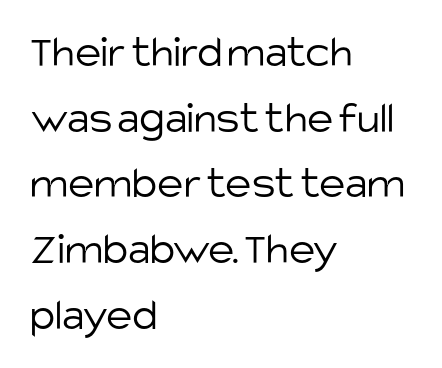
Q: Is the text bold? A: No.
Q: Is the text italic (slanted)? A: No, it is upright.
Q: Is the typeface a serif or a sans-serif typeface? A: Sans-serif.
Q: Is the text underlined? A: No.
Q: How is the paragraph aligned? A: Left-aligned.
Q: Is the spacing between letters normal or unusually wide? A: Normal.
Q: Is the spacing between lines tight, normal or loose? A: Normal.
Q: Width (condensed, normal, or wide)? A: Normal.
Q: Stroke contrast? A: Low.
Q: x-height? A: Large.
Q: Monospaced? A: No.
